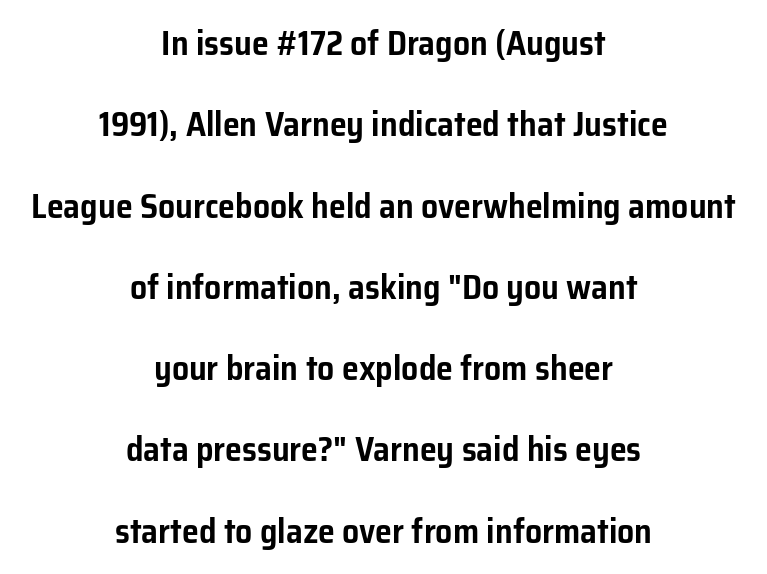
The image shows 34 px sans-serif type, upright; set centered, loose line spacing (2.39x), normal letter spacing, not underlined; low stroke contrast and a medium x-height.
